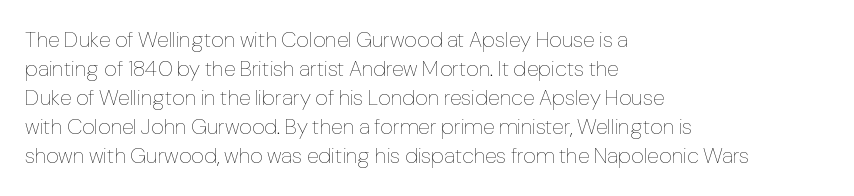
Q: Is the text bold? A: No.
Q: Is the text italic (slanted)? A: No, it is upright.
Q: Is the text underlined? A: No.
Q: How is the paragraph aligned? A: Left-aligned.
Q: Is the spacing between letters normal or unusually wide? A: Normal.
Q: Is the spacing between lines tight, normal or loose? A: Normal.
